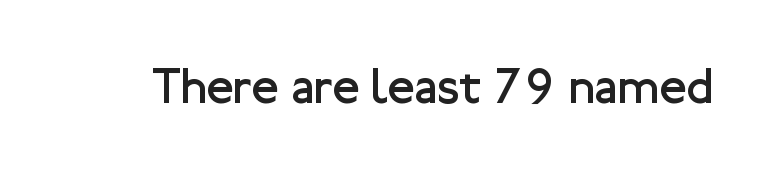
{"serif": "no", "italic": "no", "bold": "no", "weight": "regular", "width": "normal", "stroke_contrast": "low", "x_height": "medium", "monospaced": "no", "underline": "no", "letter_spacing": "normal", "letter_spacing_em": 0.0, "glyph_px": 50}
